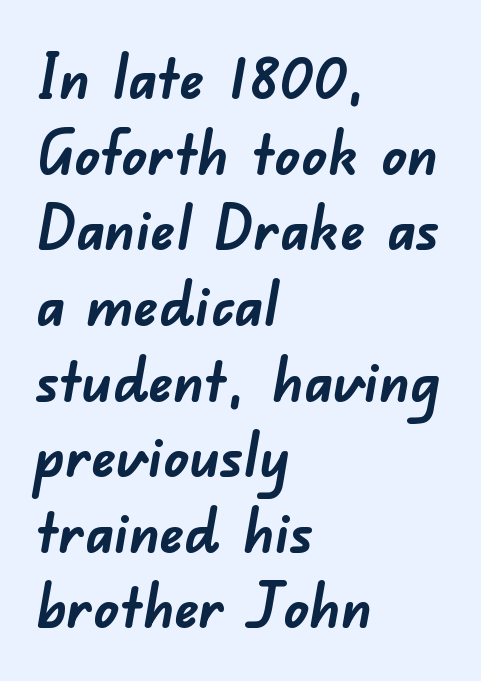
Q: Is the text bold? A: Yes.
Q: Is the typeface a serif or a sans-serif typeface? A: Sans-serif.
Q: Is the text underlined? A: No.
Q: How is the paragraph aligned? A: Left-aligned.
Q: Is the spacing between letters normal or unusually wide? A: Normal.
Q: Width (condensed, normal, or wide)? A: Normal.
Q: Stroke contrast? A: Low.
Q: x-height? A: Small.
Q: Monospaced? A: No.
